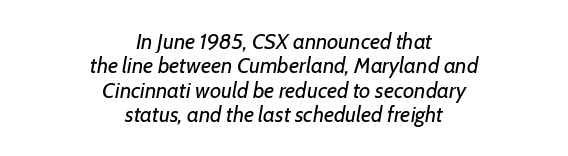
Q: Is the text bold? A: No.
Q: Is the text italic (slanted)? A: Yes, it leans right by about 7 degrees.
Q: Is the text underlined? A: No.
Q: How is the paragraph aligned? A: Centered.
Q: Is the spacing between letters normal or unusually wide? A: Normal.
Q: Is the spacing between lines tight, normal or loose? A: Tight.
